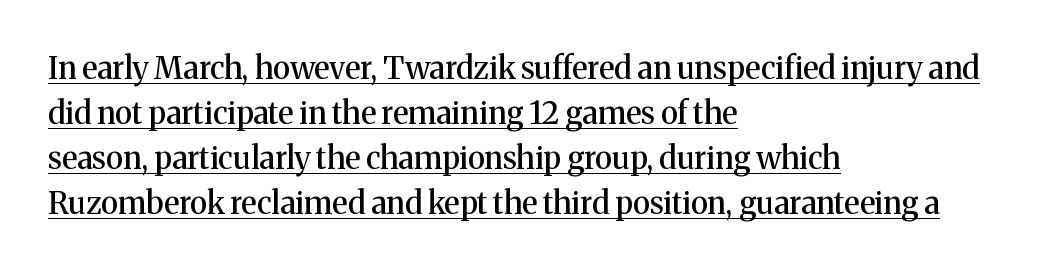
Q: Is the text italic (slanted)? A: No, it is upright.
Q: Is the typeface a serif or a sans-serif typeface? A: Serif.
Q: Is the text underlined? A: Yes.
Q: How is the paragraph aligned? A: Left-aligned.
Q: Is the spacing between letters normal or unusually wide? A: Normal.
Q: Is the spacing between lines tight, normal or loose? A: Normal.
Q: Width (condensed, normal, or wide)? A: Normal.
Q: Stroke contrast? A: Medium.
Q: x-height? A: Medium.
Q: Monospaced? A: No.
